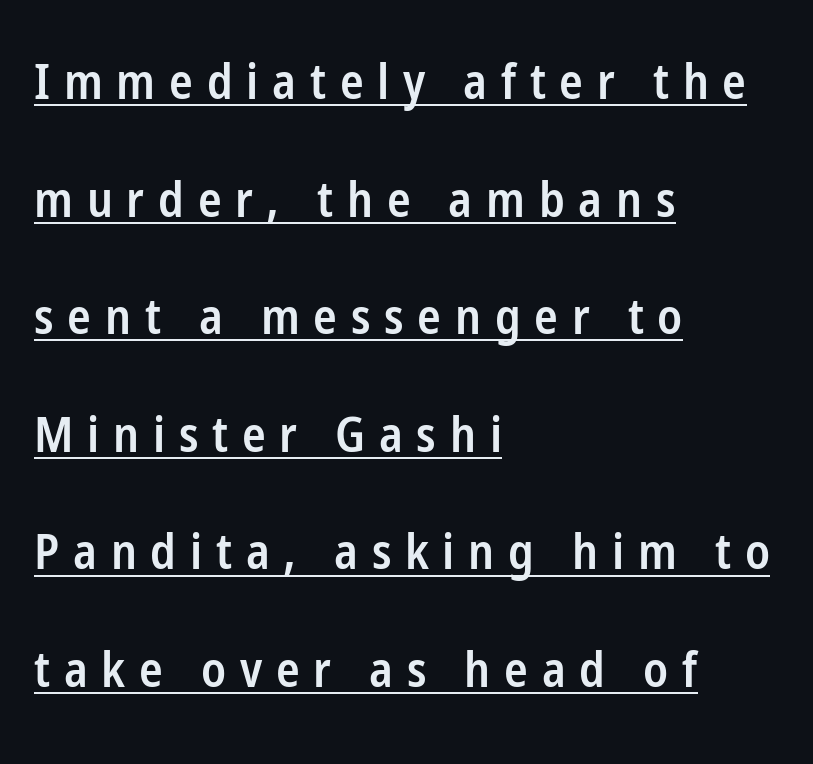
This is underlined copy, the kind a proofreader might mark for attention. One-word summary of the alignment: left. Is the letter spacing exaggerated? Yes — the characters are pushed far apart. The text was rendered using a sans face with plain stroke endings. These lines stand farther apart than default settings would place them. A bit beefed up — I'd call it semibold rather than bold.
